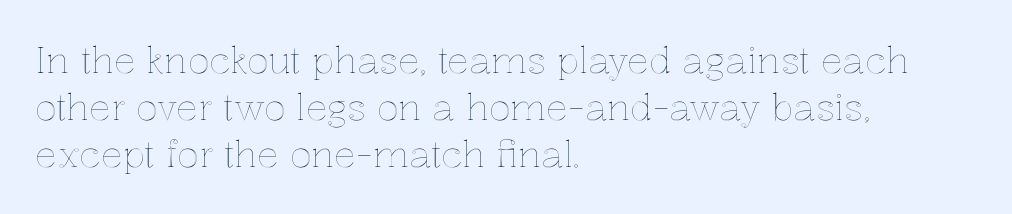
Do the characters align in a grid? No, the font is proportional. Ascenders rise straight up at ninety degrees. Every row of glyphs begins at an identical x-position on the left. A typesetter would call this zero additional tracking. Each row of text sits above clean, open space.
